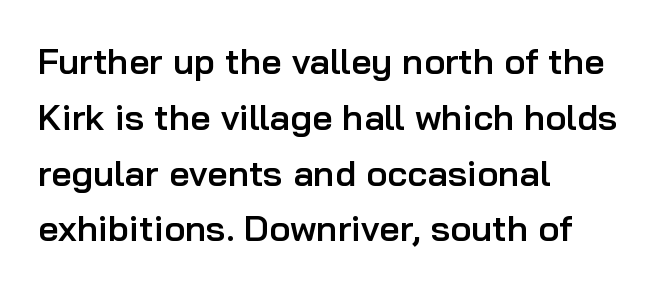
Honestly, the letter spacing is just normal — you wouldn't notice it. Firm but not heavy-handed strokes: this text is semibold. This rendering uses left alignment, leaving the right contour irregular. Quick note: underline off.
